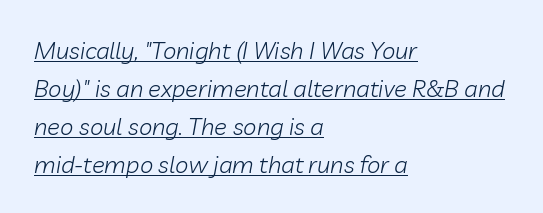
Tracking value appears to be zero — textbook default spacing. Every character sits at an angle, as italics do. The string is rendered with underlining switched on. The paragraph has a hard left edge and a soft right edge.
